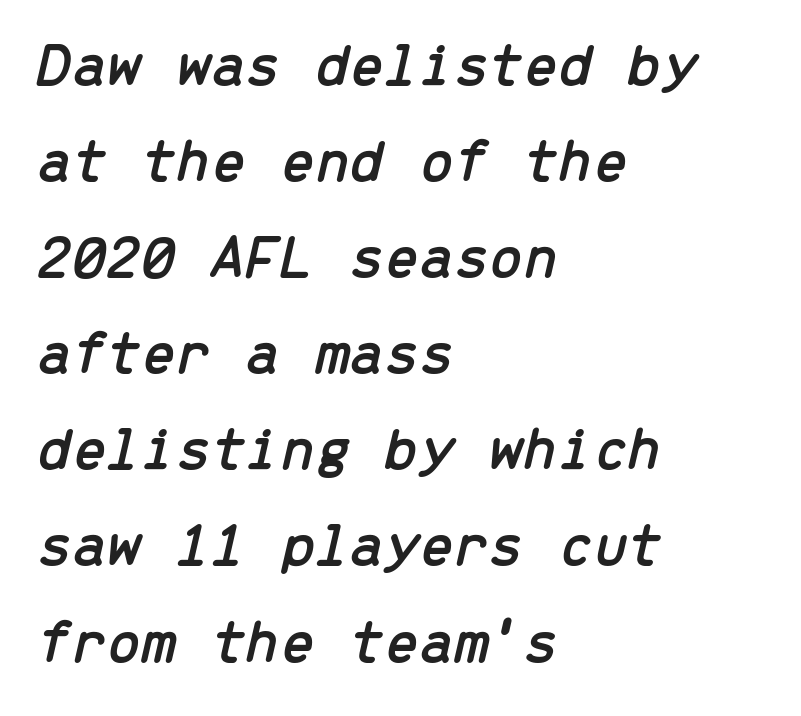
{"italic": "yes", "lean": "right", "slant_degrees": 13, "width": "normal", "stroke_contrast": "low", "x_height": "medium", "monospaced": "yes", "underline": "no", "align": "left", "line_spacing": "normal", "line_spacing_ratio": 1.55, "letter_spacing": "normal", "letter_spacing_em": 0.0, "glyph_px": 62}
